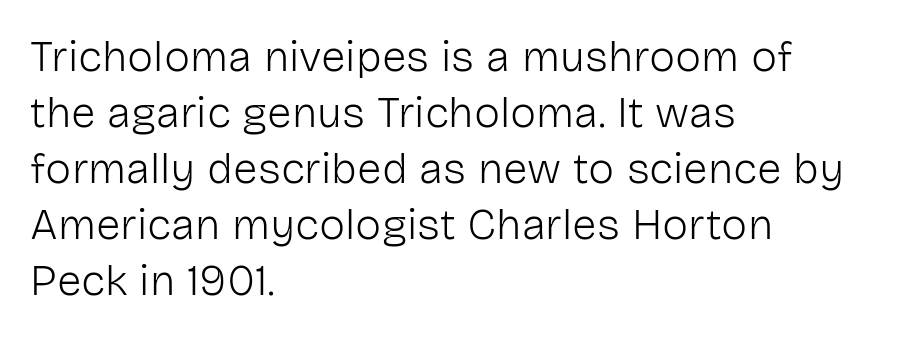
Q: Is the text bold? A: No.
Q: Is the text italic (slanted)? A: No, it is upright.
Q: Is the typeface a serif or a sans-serif typeface? A: Sans-serif.
Q: Is the text underlined? A: No.
Q: How is the paragraph aligned? A: Left-aligned.
Q: Is the spacing between letters normal or unusually wide? A: Normal.
Q: Is the spacing between lines tight, normal or loose? A: Normal.
Q: Width (condensed, normal, or wide)? A: Normal.
Q: Stroke contrast? A: Low.
Q: x-height? A: Medium.
Q: Monospaced? A: No.
